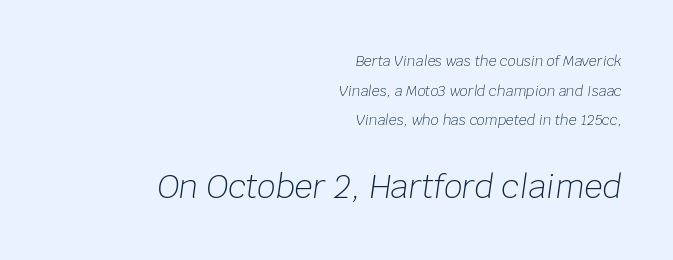
The image shows 32 px light type, italic (leaning right); set right-aligned, loose line spacing (2.11x), normal letter spacing, not underlined; the second (bottom) block is 2.29x larger; low stroke contrast and a large x-height.
